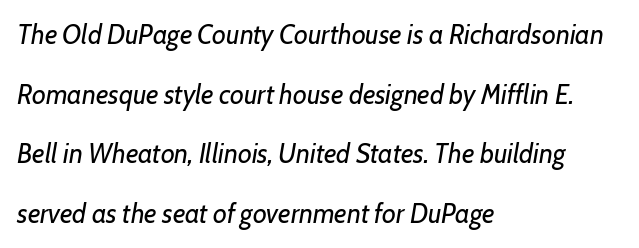
The image shows 27 px text type, italic (leaning right); set left-aligned, loose line spacing (2.21x), normal letter spacing, not underlined.
